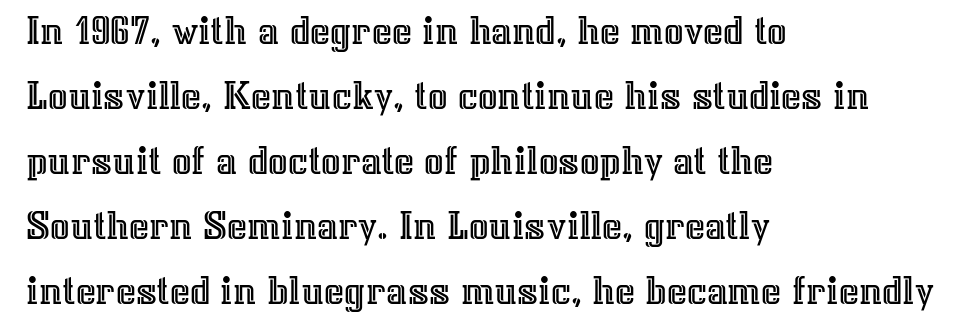
Regarding leading, the lines here are spaced in the standard way. Between one letter and the next there's only the usual sliver of space. Spacing verdict: proportional, widths tailored to each character. Lines of text with bare space underneath. Every row of glyphs begins at an identical x-position on the left.
